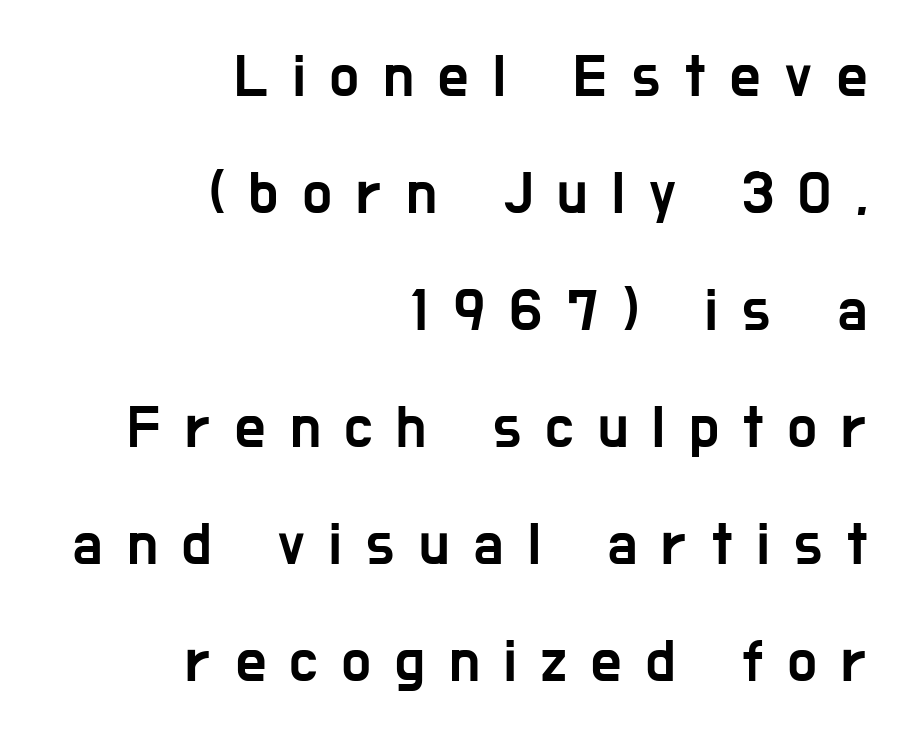
The image shows 60 px condensed sans-serif type, upright; set right-aligned, loose line spacing (1.95x), unusually wide letter spacing (+0.41 em), not underlined; low stroke contrast and a medium x-height.
